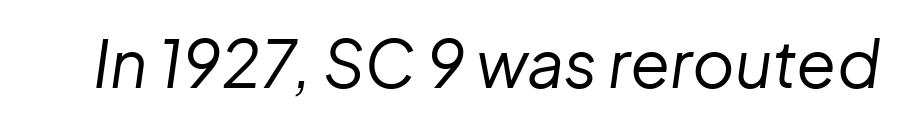
{"italic": "yes", "lean": "right", "slant_degrees": 8, "bold": "no", "weight": "regular", "width": "normal", "stroke_contrast": "low", "x_height": "medium", "monospaced": "no", "underline": "no", "letter_spacing": "normal", "letter_spacing_em": 0.0, "glyph_px": 65}
